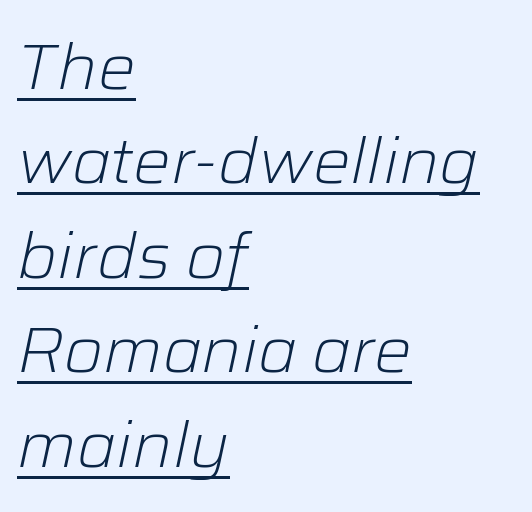
{"italic": "yes", "lean": "right", "slant_degrees": 12, "bold": "no", "weight": "light", "width": "normal", "stroke_contrast": "low", "x_height": "medium", "monospaced": "no", "underline": "yes", "align": "left", "line_spacing": "normal", "line_spacing_ratio": 1.5, "letter_spacing": "normal", "letter_spacing_em": 0.0, "glyph_px": 63}
